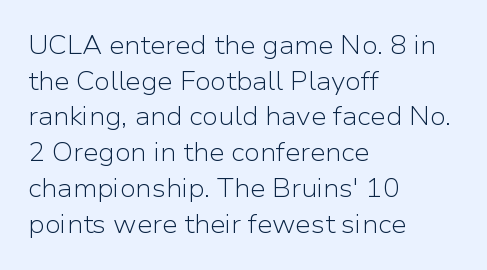
No word sits above an underline. These lines stack with their left ends in a neat column. The line-height multiplier appears to be the usual default. Ordinary non-slanted type is in use. Students, note that the glyphs here touch the page at normal intervals.
